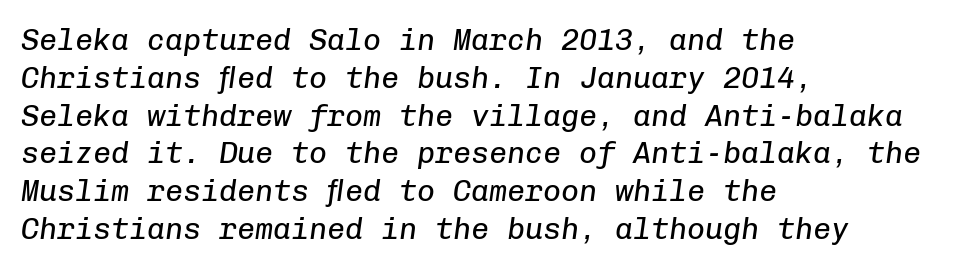
Tall strokes in this sample are angled rather than plumb. Underlining? Definitely not there. What's the leading like? Ordinary, nothing unusual. This sample is left-justified, so line endings fall wherever the words run out. Weight: in the light-to-regular range. Every character here occupies the same horizontal width, giving the sample a typewriter-like rhythm.
